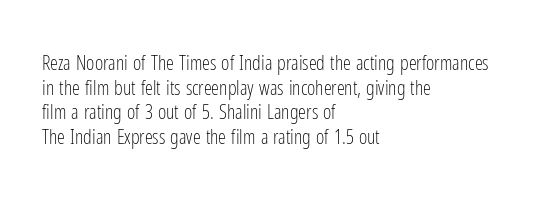
{"italic": "no", "bold": "no", "underline": "no", "align": "left", "line_spacing_ratio": 1.23, "letter_spacing": "normal", "letter_spacing_em": 0.0, "glyph_px": 20}
